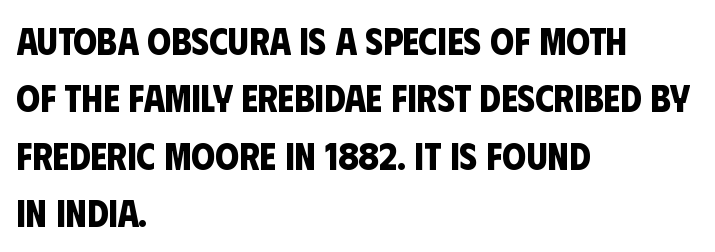
No feet cap the strokes, marking this as sans-serif type. Default kerning and tracking; the words read as compact shapes. The rows are spaced the way most documents space them. The passage shown is typed in a proportional face where columns would drift. These lines carry a lot of weight — the face is fully bold.
